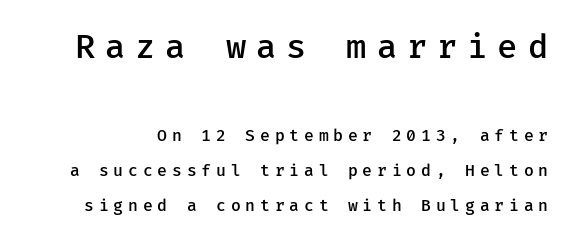
Words float on clear page, feet unadorned. Vertically, the passage feels expansive, rows floating well apart. As a designer I'd log this as weight 600, semibold. Regarding serifs, this sample does without them.
